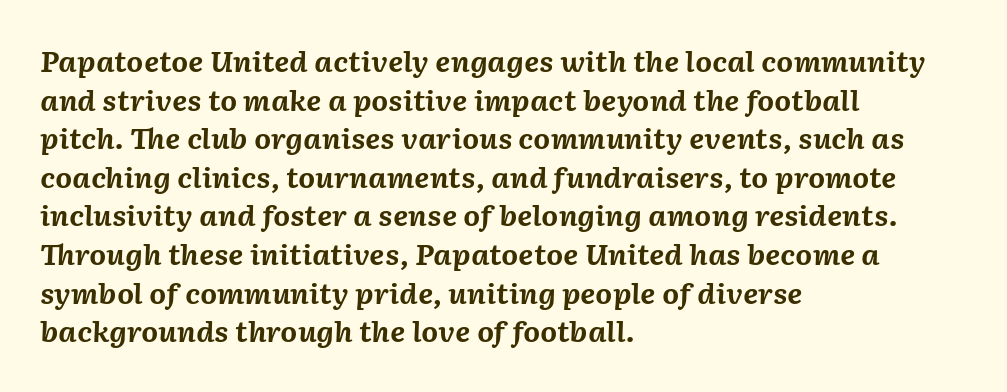
Q: Is the text bold? A: Yes.
Q: Is the text italic (slanted)? A: Yes, it leans right by about 2 degrees.
Q: Is the text underlined? A: No.
Q: How is the paragraph aligned? A: Left-aligned.
Q: Is the spacing between letters normal or unusually wide? A: Normal.
Q: Is the spacing between lines tight, normal or loose? A: Normal.
